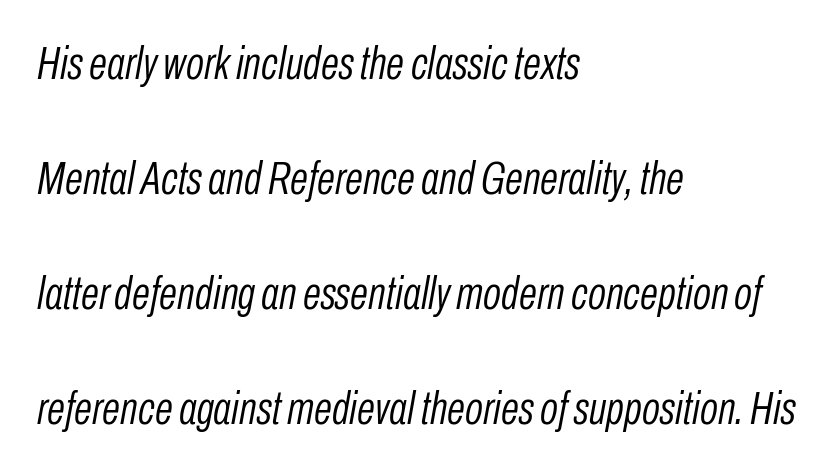
Q: Is the text bold? A: No.
Q: Is the text italic (slanted)? A: Yes, it leans right by about 10 degrees.
Q: Is the text underlined? A: No.
Q: How is the paragraph aligned? A: Left-aligned.
Q: Is the spacing between letters normal or unusually wide? A: Normal.
Q: Is the spacing between lines tight, normal or loose? A: Loose.
Q: Width (condensed, normal, or wide)? A: Condensed.
Q: Stroke contrast? A: Low.
Q: x-height? A: Medium.
Q: Monospaced? A: No.
